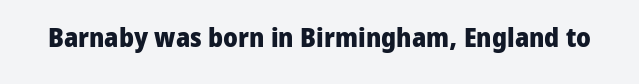
{"italic": "no", "bold": "yes", "underline": "no", "letter_spacing": "normal", "letter_spacing_em": 0.0, "glyph_px": 27}
